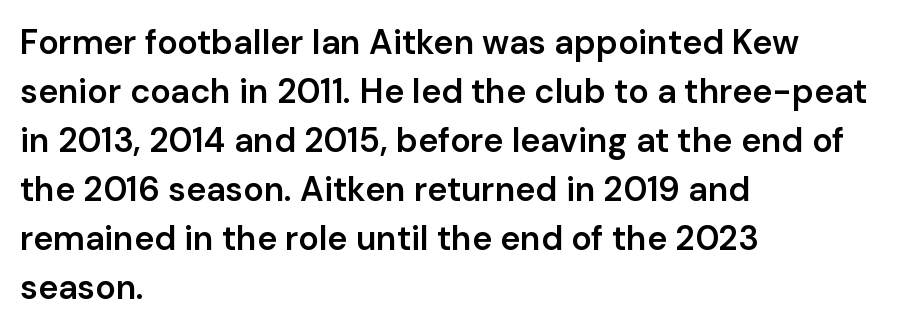
Baseline-to-baseline distance is the conventional proportion of letter height. Underlining? Definitely not there. Typographic density is moderately raised because the face is semibold. These lines are rendered in a variable-pitch font.
